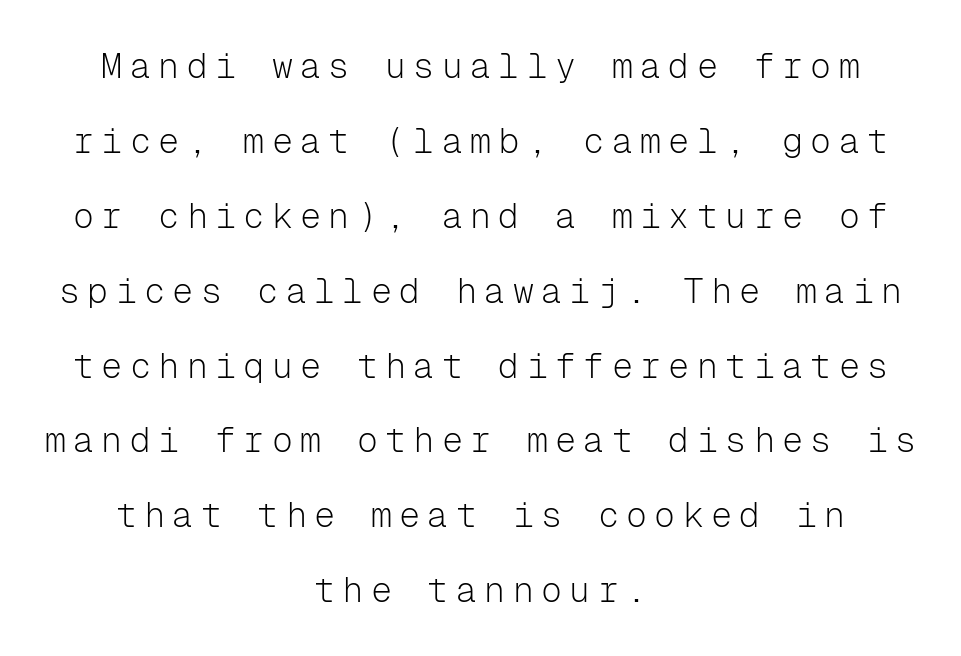
The image shows 35 px light sans-serif type, upright, monospaced; set centered, loose line spacing (2.14x), unusually wide letter spacing (+0.21 em), not underlined; low stroke contrast and a medium x-height.
